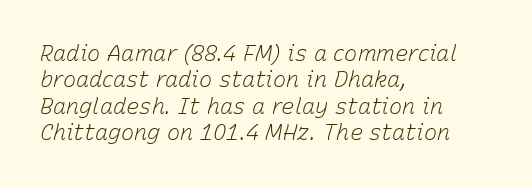
Q: Is the text bold? A: No.
Q: Is the text italic (slanted)? A: Yes, it leans right by about 15 degrees.
Q: Is the text underlined? A: No.
Q: How is the paragraph aligned? A: Left-aligned.
Q: Is the spacing between letters normal or unusually wide? A: Normal.
